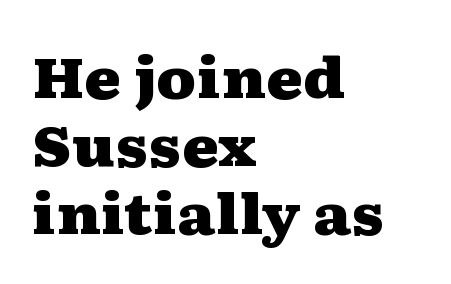
Upright lettering throughout. This rendering features lettering with no underline. Each glyph is drawn with heavy, bold strokes. Standard letterfit; no display-style spreading of the glyphs. Varying glyph widths throughout — classic text-font behaviour. Line starts are locked; line ends wander.
